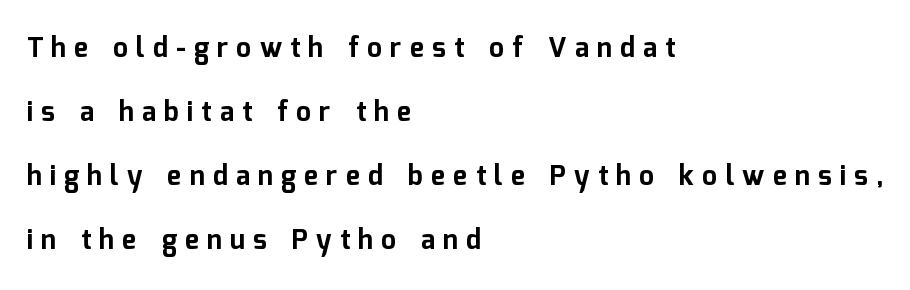
The image shows 27 px bold type, upright; set left-aligned, loose line spacing (2.37x), unusually wide letter spacing (+0.3 em), not underlined.
